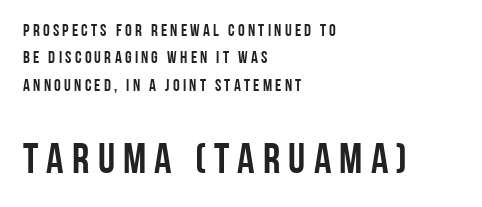
{"serif": "no", "italic": "no", "width": "condensed", "stroke_contrast": "low", "x_height": "large", "monospaced": "no", "underline": "no", "align": "left", "line_spacing": "normal", "line_spacing_ratio": 1.61, "larger_block": "second", "size_ratio": 2.53, "glyph_px": 43}
